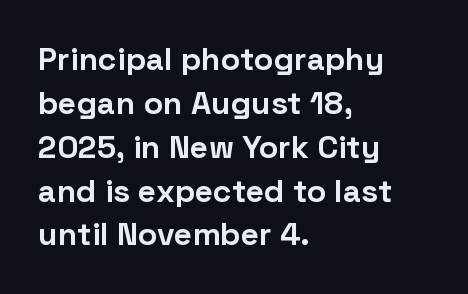
Inter-character spacing is left at the font's built-in metrics. Vertical strokes here are truly vertical. Left-aligned paragraph, ragged on the right. To sum up the face: it is a sans, with no serifs. The passage shown is typed in a proportional face where columns would drift.
